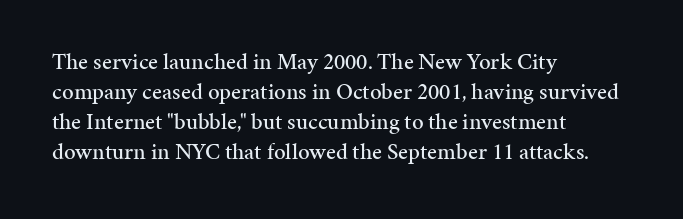
{"italic": "no", "underline": "no", "align": "left", "line_spacing": "normal", "line_spacing_ratio": 1.31, "letter_spacing": "normal", "letter_spacing_em": 0.0, "glyph_px": 23}
